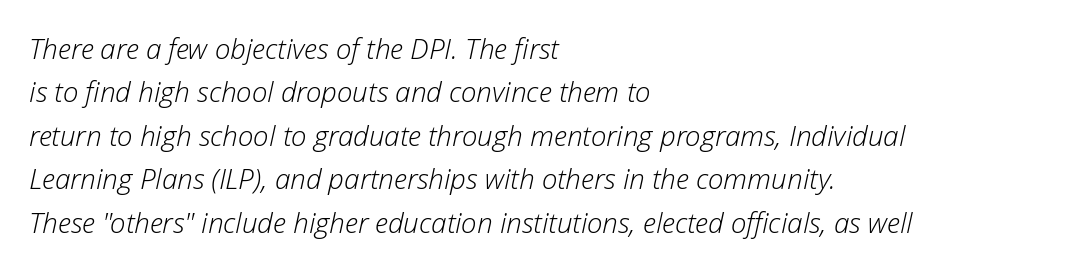
Q: Is the text bold? A: No.
Q: Is the text italic (slanted)? A: Yes, it leans right by about 12 degrees.
Q: Is the text underlined? A: No.
Q: How is the paragraph aligned? A: Left-aligned.
Q: Is the spacing between letters normal or unusually wide? A: Normal.
Q: Is the spacing between lines tight, normal or loose? A: Normal.
Q: Width (condensed, normal, or wide)? A: Normal.
Q: Stroke contrast? A: Low.
Q: x-height? A: Medium.
Q: Monospaced? A: No.
